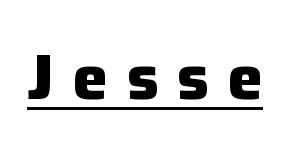
Emphasis by weight is at full strength: bold. Does extra space separate the letters? Yes, quite a lot of it. Unlike a traditional serif, this face leaves its strokes unadorned. Nope, not italic — everything's standing straight.
